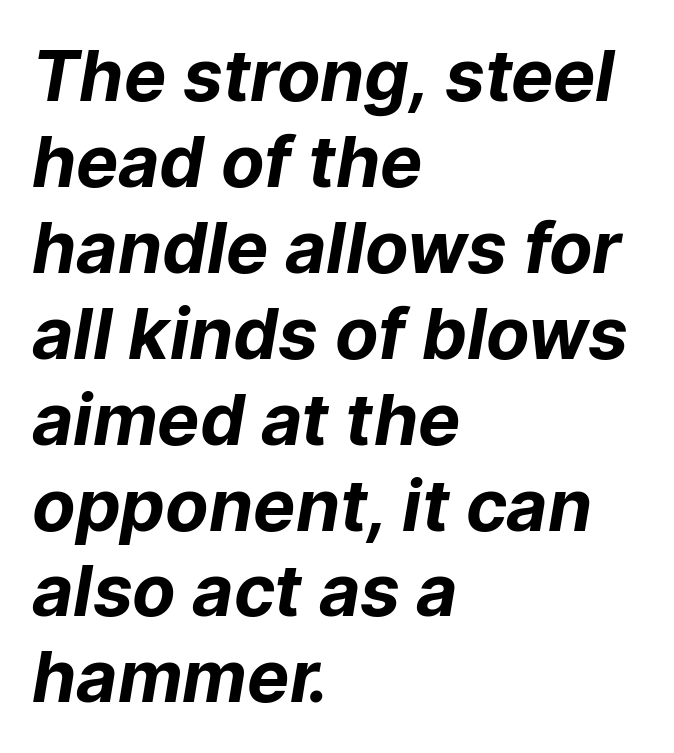
Quick note: underline off. The rendering anchors every line to the left-hand side. The rendering uses a bold face; every stroke is thick and dark. Spacing verdict: proportional, widths tailored to each character. In terms of letterform style, serifs are entirely absent. Each word holds together tightly as a unit, with standard inter-letter gaps.
